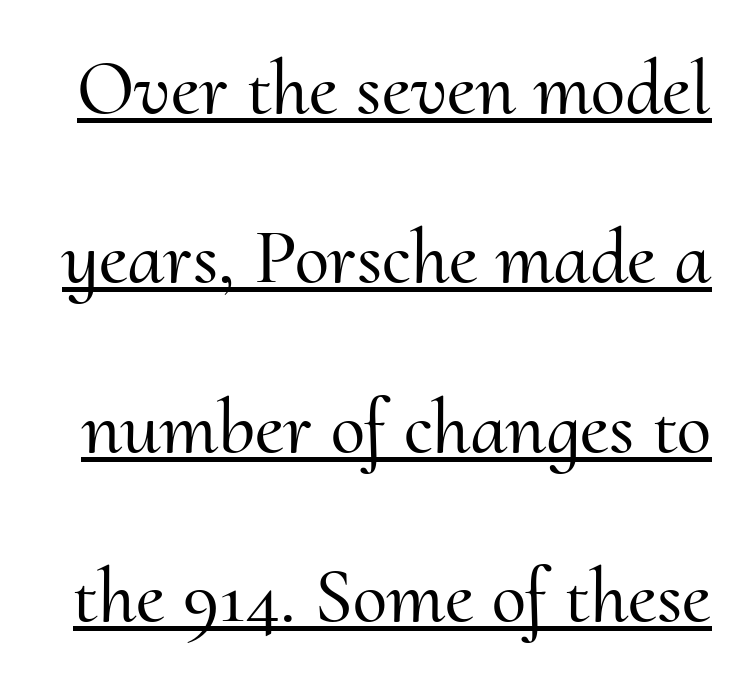
Q: Is the text italic (slanted)? A: No, it is upright.
Q: Is the typeface a serif or a sans-serif typeface? A: Serif.
Q: Is the text underlined? A: Yes.
Q: Is the spacing between letters normal or unusually wide? A: Normal.
Q: Is the spacing between lines tight, normal or loose? A: Loose.
Q: Width (condensed, normal, or wide)? A: Normal.
Q: Stroke contrast? A: Medium.
Q: x-height? A: Small.
Q: Monospaced? A: No.
